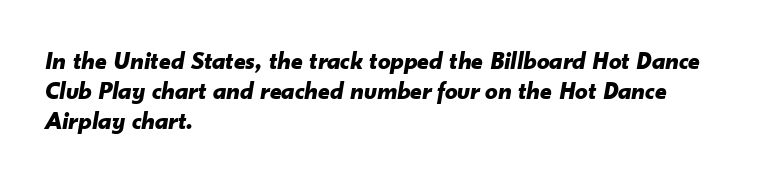
{"italic": "yes", "lean": "right", "slant_degrees": 10, "bold": "yes", "underline": "no", "align": "left", "line_spacing_ratio": 1.21, "letter_spacing": "normal", "letter_spacing_em": 0.0, "glyph_px": 25}
